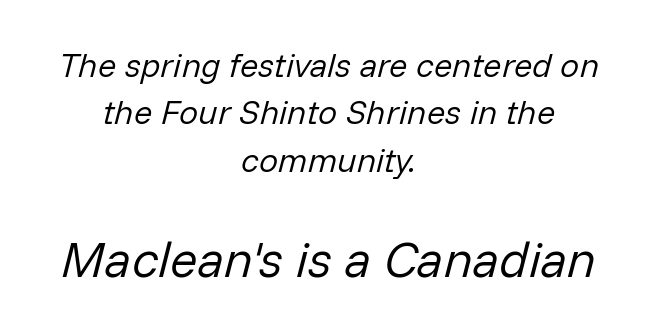
How would I describe the line gaps? Plain and ordinary. Descenders are the only things crossing below the line. Compared with a typical body face, this is equally light or lighter still. These lines are rendered in a variable-pitch font. Note: smaller setting up top, larger setting below. You can tell it's italic because the verticals aren't actually vertical.
